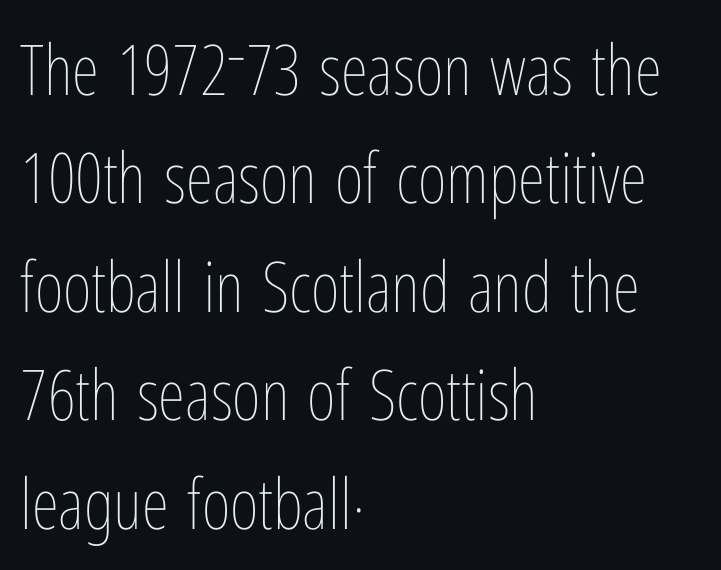
Q: Is the text bold? A: No.
Q: Is the text italic (slanted)? A: No, it is upright.
Q: Is the text underlined? A: No.
Q: How is the paragraph aligned? A: Left-aligned.
Q: Is the spacing between letters normal or unusually wide? A: Normal.
Q: Is the spacing between lines tight, normal or loose? A: Normal.
Q: Width (condensed, normal, or wide)? A: Condensed.
Q: Stroke contrast? A: Low.
Q: x-height? A: Medium.
Q: Monospaced? A: No.
